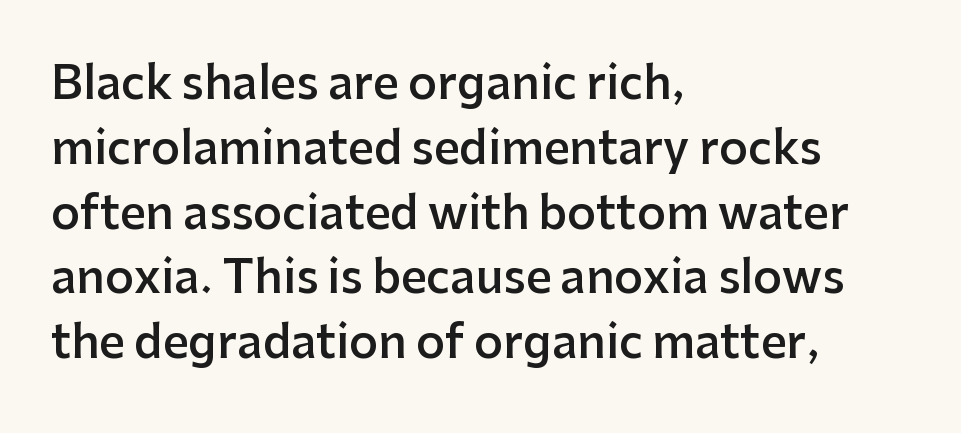
Q: Is the text bold? A: Semi-bold.
Q: Is the text italic (slanted)? A: No, it is upright.
Q: Is the typeface a serif or a sans-serif typeface? A: Sans-serif.
Q: Is the text underlined? A: No.
Q: How is the paragraph aligned? A: Left-aligned.
Q: Is the spacing between letters normal or unusually wide? A: Normal.
Q: Is the spacing between lines tight, normal or loose? A: Normal.
Q: Width (condensed, normal, or wide)? A: Normal.
Q: Stroke contrast? A: Low.
Q: x-height? A: Medium.
Q: Monospaced? A: No.
